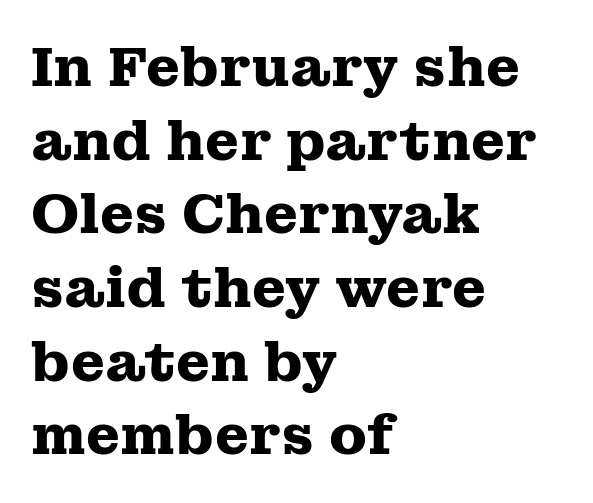
The tracking reads as untouched default to a designer's eye. The typeface chosen for these lines features serifs. What's the leading like? Ordinary, nothing unusual. The specimen omits any rule beneath the text block's lines. This sample is left-justified, so line endings fall wherever the words run out.
